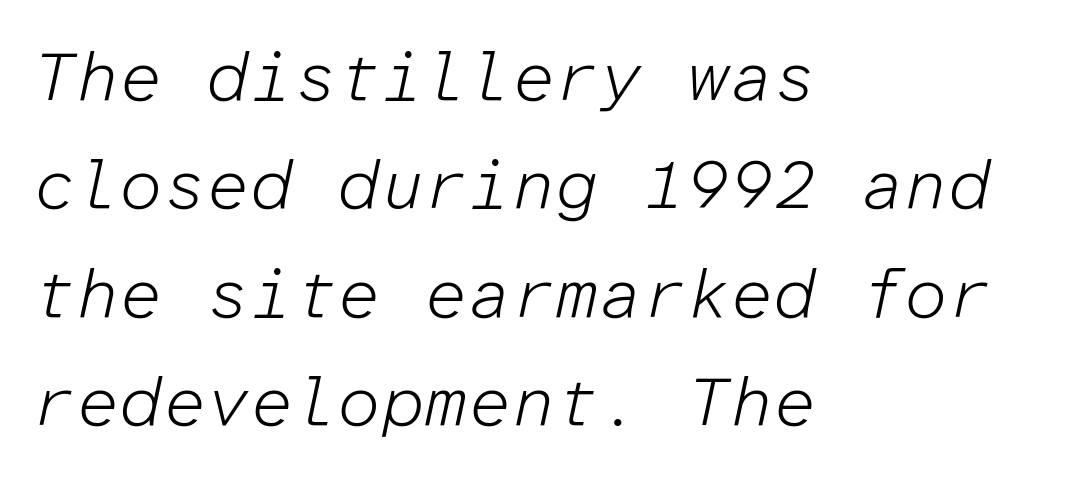
Only glyphs here, with clear space below each row. Posture: slanted. Layout note: lines flush left. Short note: letters normally spaced.
